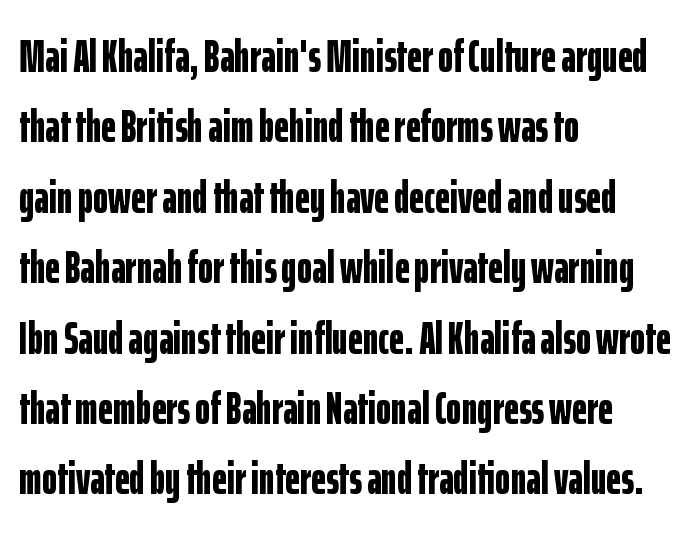
Q: Is the text bold? A: Yes.
Q: Is the text italic (slanted)? A: No, it is upright.
Q: Is the typeface a serif or a sans-serif typeface? A: Sans-serif.
Q: Is the text underlined? A: No.
Q: How is the paragraph aligned? A: Left-aligned.
Q: Is the spacing between letters normal or unusually wide? A: Normal.
Q: Is the spacing between lines tight, normal or loose? A: Normal.
Q: Width (condensed, normal, or wide)? A: Condensed.
Q: Stroke contrast? A: Low.
Q: x-height? A: Medium.
Q: Monospaced? A: No.
